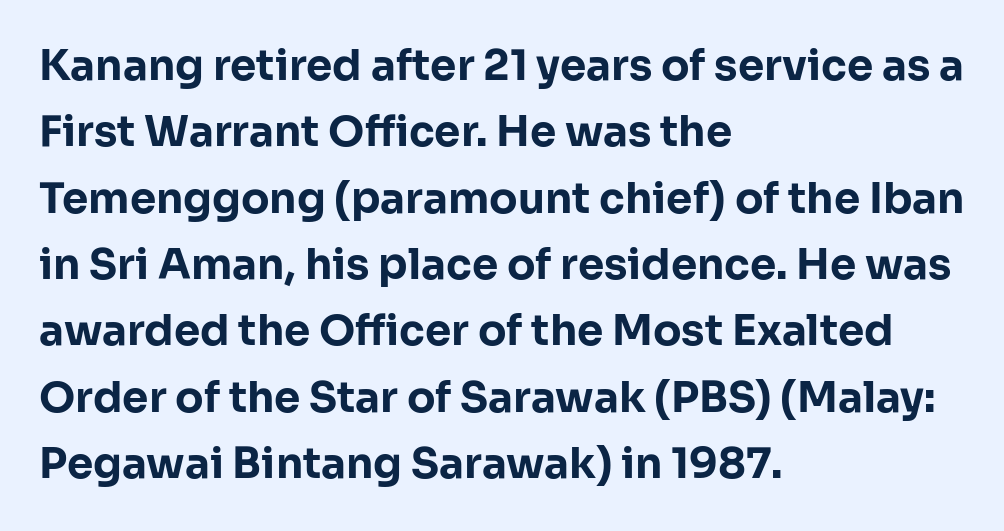
Q: Is the text bold? A: Yes.
Q: Is the text italic (slanted)? A: No, it is upright.
Q: Is the typeface a serif or a sans-serif typeface? A: Sans-serif.
Q: Is the text underlined? A: No.
Q: How is the paragraph aligned? A: Left-aligned.
Q: Is the spacing between letters normal or unusually wide? A: Normal.
Q: Is the spacing between lines tight, normal or loose? A: Normal.
Q: Width (condensed, normal, or wide)? A: Normal.
Q: Stroke contrast? A: Low.
Q: x-height? A: Medium.
Q: Monospaced? A: No.
